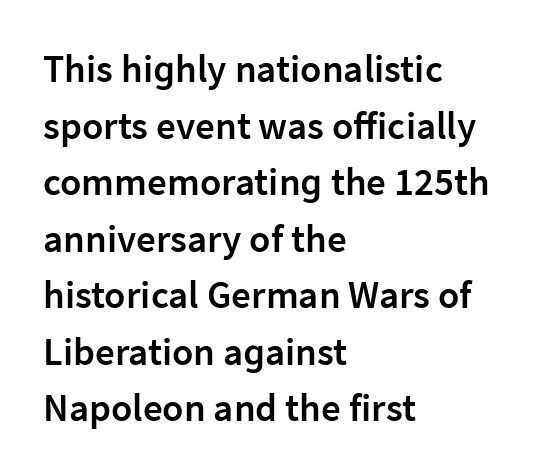
{"serif": "no", "italic": "no", "bold": "semi", "weight": "semibold", "width": "normal", "stroke_contrast": "low", "x_height": "medium", "monospaced": "no", "underline": "no", "align": "left", "line_spacing": "normal", "line_spacing_ratio": 1.45, "letter_spacing": "normal", "letter_spacing_em": 0.0, "glyph_px": 39}
